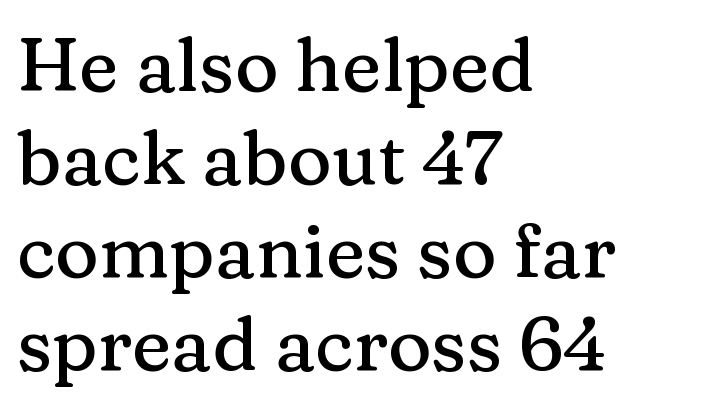
Q: Is the text italic (slanted)? A: No, it is upright.
Q: Is the typeface a serif or a sans-serif typeface? A: Serif.
Q: Is the text underlined? A: No.
Q: How is the paragraph aligned? A: Left-aligned.
Q: Is the spacing between letters normal or unusually wide? A: Normal.
Q: Width (condensed, normal, or wide)? A: Normal.
Q: Stroke contrast? A: Medium.
Q: x-height? A: Medium.
Q: Monospaced? A: No.
